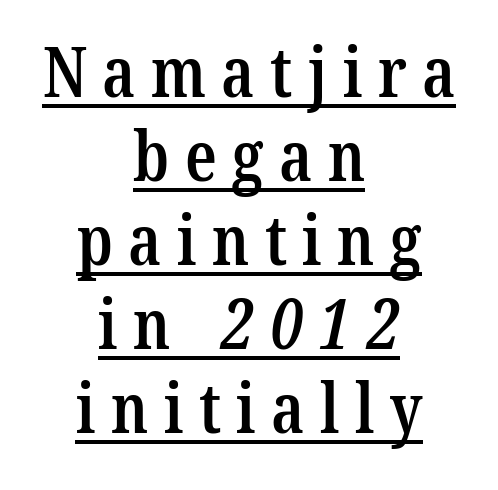
Q: Is the text bold? A: Semi-bold.
Q: Is the typeface a serif or a sans-serif typeface? A: Serif.
Q: Is the text underlined? A: Yes.
Q: How is the paragraph aligned? A: Centered.
Q: Is the spacing between letters normal or unusually wide? A: Unusually wide.
Q: Width (condensed, normal, or wide)? A: Condensed.
Q: Stroke contrast? A: Low.
Q: x-height? A: Medium.
Q: Monospaced? A: No.
